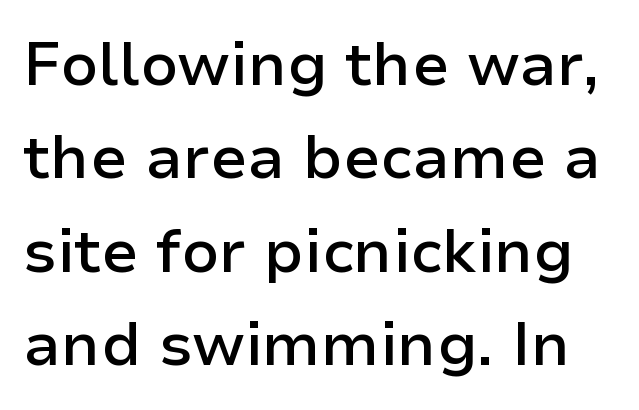
Q: Is the text bold? A: Semi-bold.
Q: Is the text italic (slanted)? A: No, it is upright.
Q: Is the typeface a serif or a sans-serif typeface? A: Sans-serif.
Q: Is the text underlined? A: No.
Q: Is the spacing between letters normal or unusually wide? A: Normal.
Q: Is the spacing between lines tight, normal or loose? A: Normal.
Q: Width (condensed, normal, or wide)? A: Normal.
Q: Stroke contrast? A: Low.
Q: x-height? A: Medium.
Q: Monospaced? A: No.
